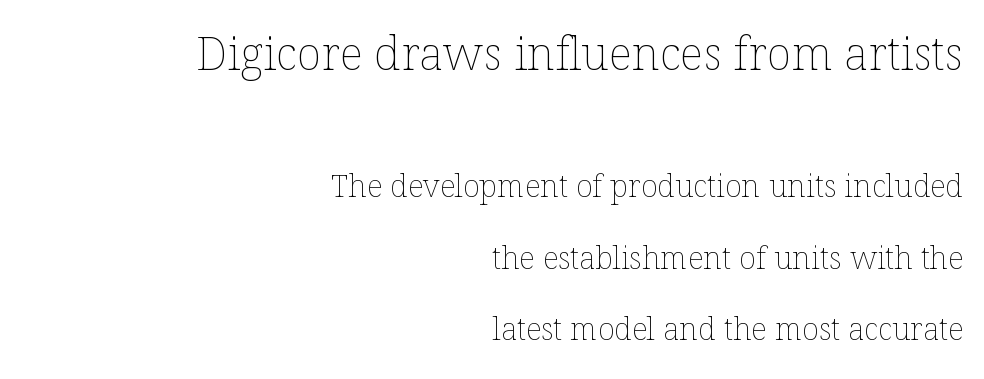
Note: larger setting up top, smaller setting below. Line endings align vertically; line beginnings do not. Bold? No — there's no thickening of the strokes. Baseline-to-baseline distance is far greater than the letter height. Spacing verdict: proportional, widths tailored to each character.
